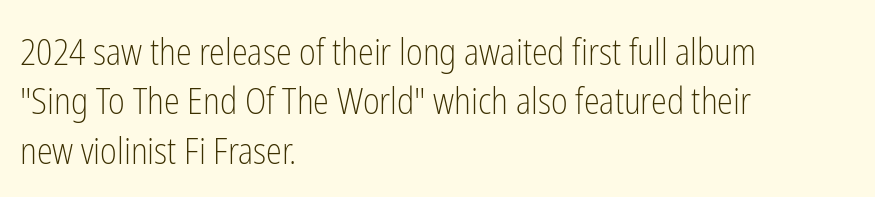
The image shows 36 px light, condensed sans-serif type, upright; set left-aligned, normal line spacing (1.37x), normal letter spacing, not underlined; low stroke contrast and a medium x-height.
